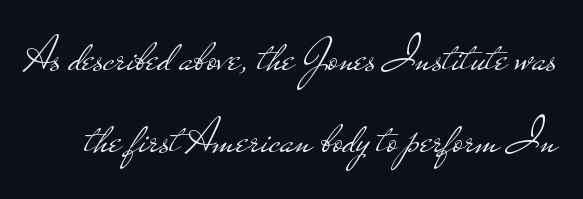
{"serif": "no", "bold": "no", "weight": "light", "width": "wide", "stroke_contrast": "low", "x_height": "small", "monospaced": "no", "underline": "no", "line_spacing": "normal", "line_spacing_ratio": 1.67, "letter_spacing": "normal", "letter_spacing_em": 0.0, "glyph_px": 49}
